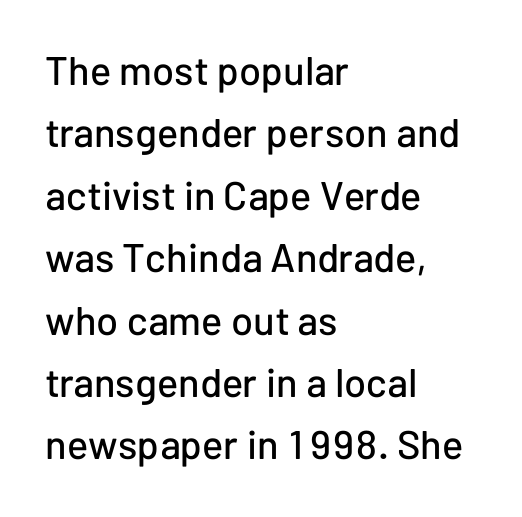
The rows are spaced the way most documents space them. These lines stack with their left ends in a neat column. Think of a printed novel: that variable character pitch is what you see here. The gap between lines stays unmarked. The type is set solid horizontally, with unmodified tracking. Nothing sits at the stroke ends, so this counts as sans-serif.
